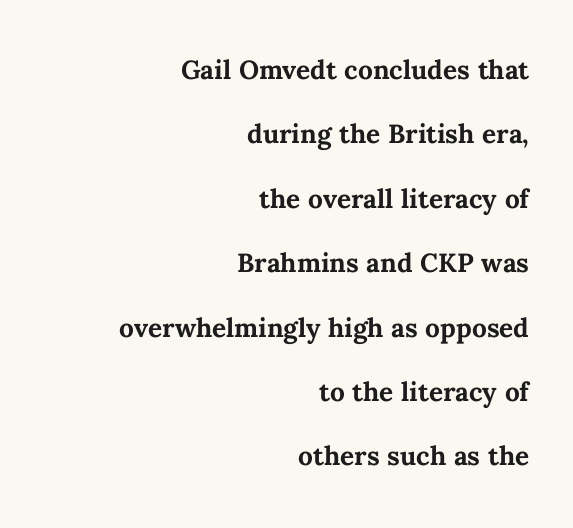
The rag falls on the left side of this text block. Short note: letters normally spaced. This sample has the flowing, uneven cadence of proportional lettering. Emphasis by weight is at full strength: bold. Every stem runs plumb, perpendicular to the baseline.
